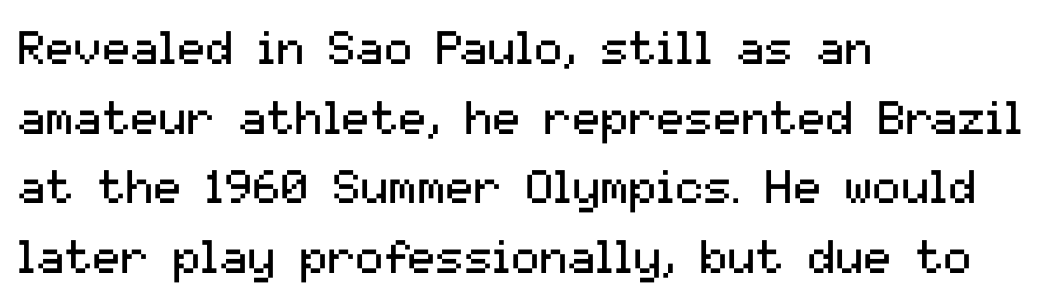
The image shows 47 px regular-weight sans-serif type, upright; set left-aligned, normal line spacing (1.48x), normal letter spacing, not underlined; medium stroke contrast and a medium x-height.
